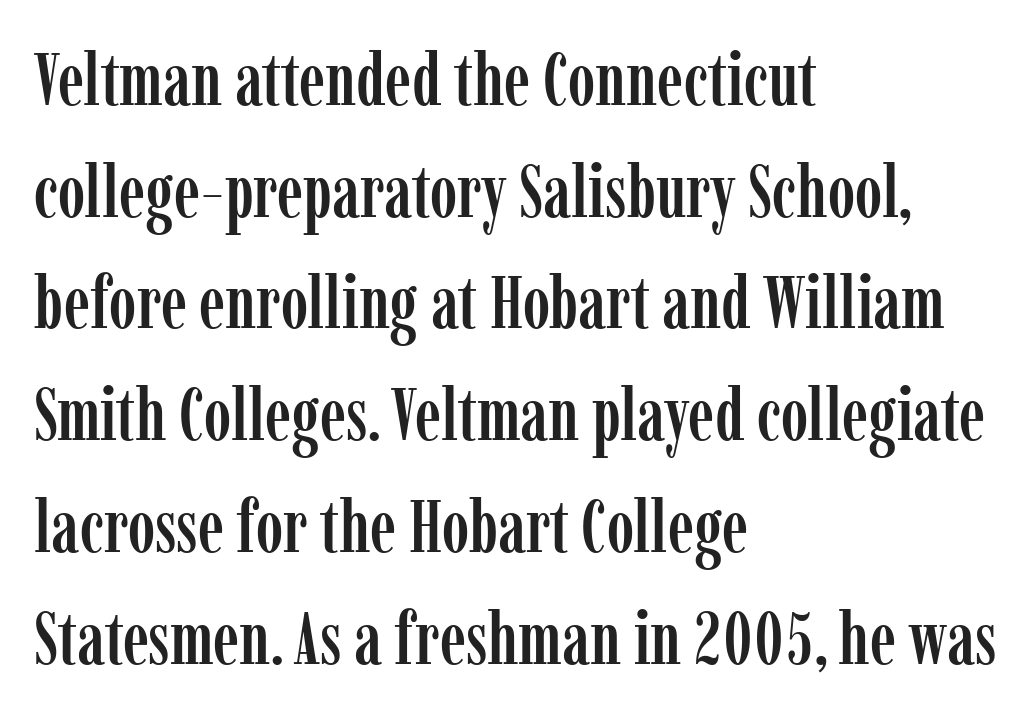
{"serif": "yes", "italic": "no", "width": "condensed", "stroke_contrast": "low", "x_height": "medium", "monospaced": "no", "underline": "no", "align": "left", "line_spacing": "normal", "line_spacing_ratio": 1.51, "letter_spacing": "normal", "letter_spacing_em": 0.0, "glyph_px": 74}
